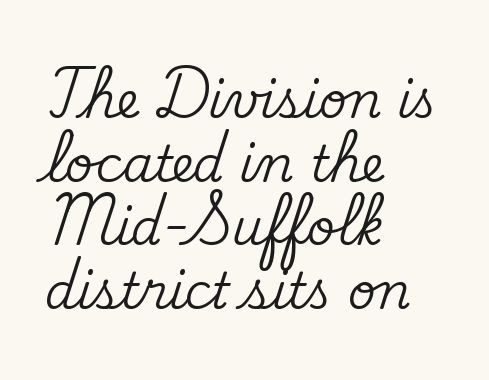
A typesetter would call this zero additional tracking. The baseline area is clear. Line spacing here is normal.
